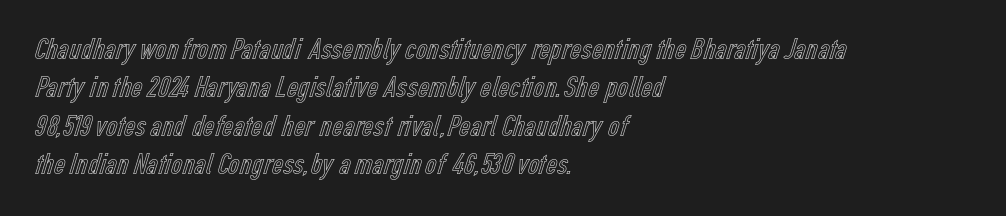
{"width": "condensed", "x_height": "medium", "monospaced": "no", "underline": "no", "align": "left", "line_spacing_ratio": 1.24, "letter_spacing": "normal", "letter_spacing_em": 0.0, "glyph_px": 31}
